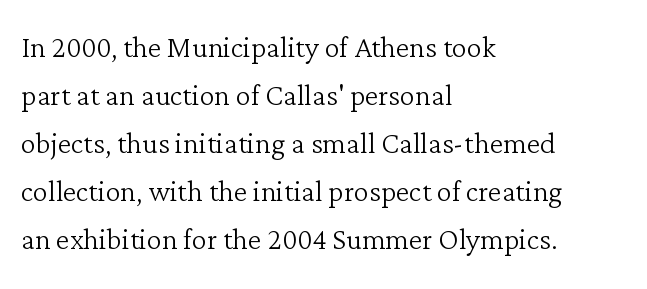
Upright lettering throughout. The passage shown is typeset with a serif family. Each word holds together tightly as a unit, with standard inter-letter gaps. Regarding leading, the lines here are spaced in the standard way.
